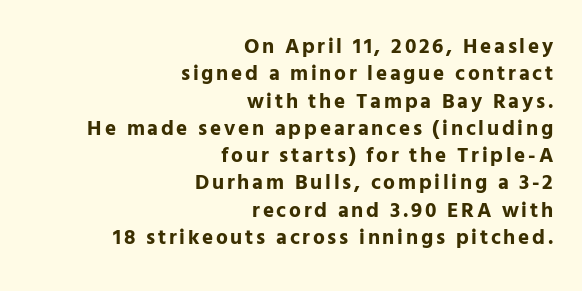
Q: Is the text bold? A: Yes.
Q: Is the text italic (slanted)? A: No, it is upright.
Q: Is the text underlined? A: No.
Q: How is the paragraph aligned? A: Right-aligned.
Q: Is the spacing between lines tight, normal or loose? A: Normal.
